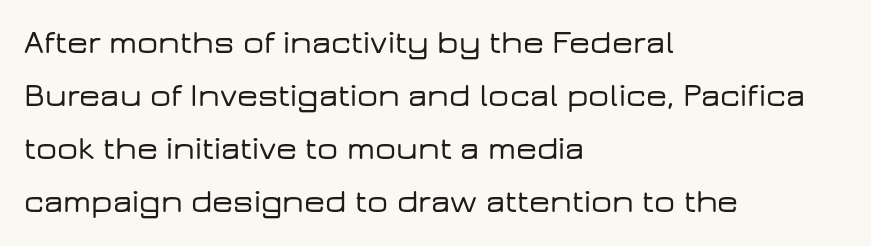
The image shows 33 px wide sans-serif type, upright; set left-aligned, normal line spacing (1.61x), normal letter spacing, not underlined; low stroke contrast and a medium x-height.
